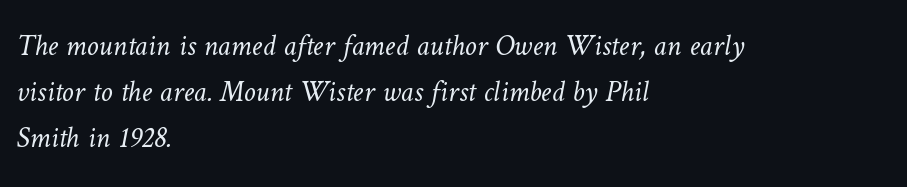
{"bold": "no", "weight": "light", "width": "normal", "stroke_contrast": "low", "x_height": "medium", "monospaced": "no", "underline": "no", "align": "left", "line_spacing": "normal", "line_spacing_ratio": 1.53, "letter_spacing": "normal", "letter_spacing_em": 0.0, "glyph_px": 30}
